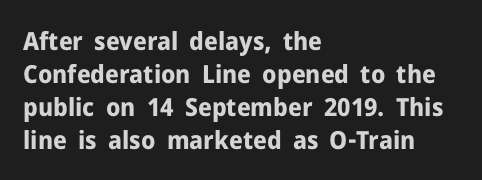
The image shows 25 px bold type, upright; set left-aligned, normal line spacing (1.32x), normal letter spacing, not underlined.
